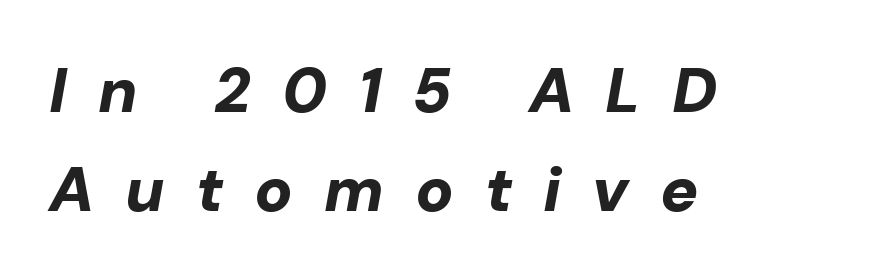
{"italic": "yes", "lean": "right", "slant_degrees": 10, "bold": "yes", "weight": "bold", "width": "normal", "stroke_contrast": "low", "x_height": "medium", "monospaced": "no", "underline": "no", "align": "left", "line_spacing": "normal", "line_spacing_ratio": 1.57, "letter_spacing": "wide", "letter_spacing_em": 0.49, "glyph_px": 63}
